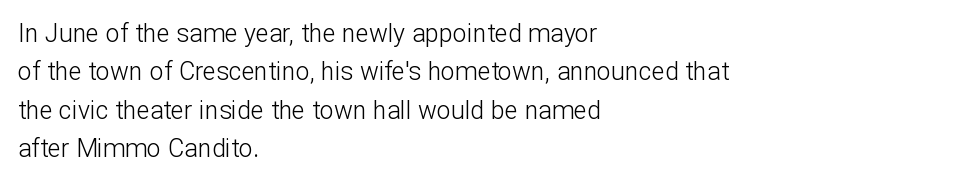
The image shows 25 px text type, upright; set left-aligned, normal line spacing (1.54x), normal letter spacing, not underlined.
